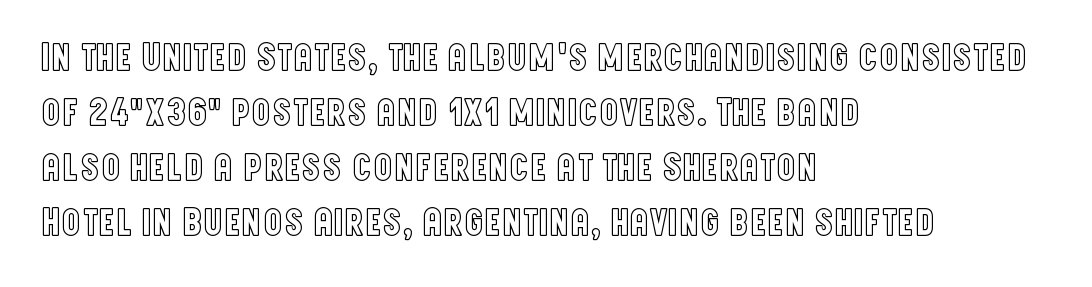
The image shows 39 px condensed type, upright; set left-aligned, normal line spacing (1.41x), normal letter spacing, not underlined; a large x-height.
